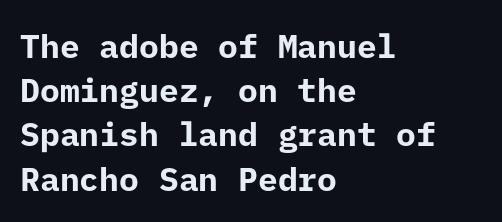
The image shows 33 px bold sans-serif type, upright; set left-aligned, normal line spacing (1.34x), normal letter spacing, not underlined; low stroke contrast and a medium x-height.
